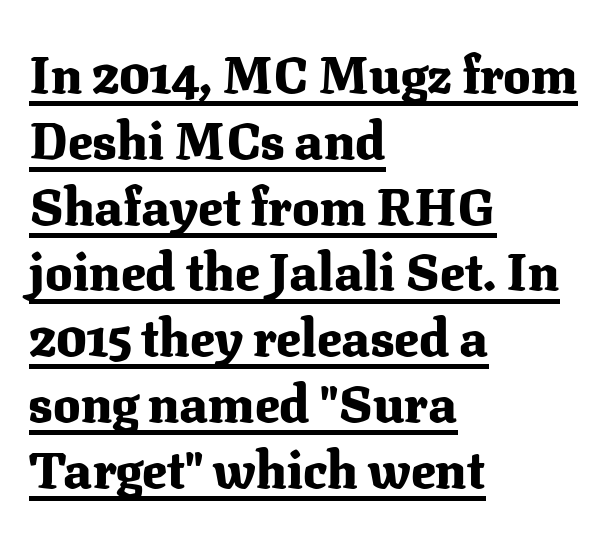
Q: Is the text bold? A: Yes.
Q: Is the text italic (slanted)? A: No, it is upright.
Q: Is the typeface a serif or a sans-serif typeface? A: Serif.
Q: Is the text underlined? A: Yes.
Q: How is the paragraph aligned? A: Left-aligned.
Q: Is the spacing between letters normal or unusually wide? A: Normal.
Q: Is the spacing between lines tight, normal or loose? A: Normal.
Q: Width (condensed, normal, or wide)? A: Normal.
Q: Stroke contrast? A: Medium.
Q: x-height? A: Medium.
Q: Monospaced? A: No.
